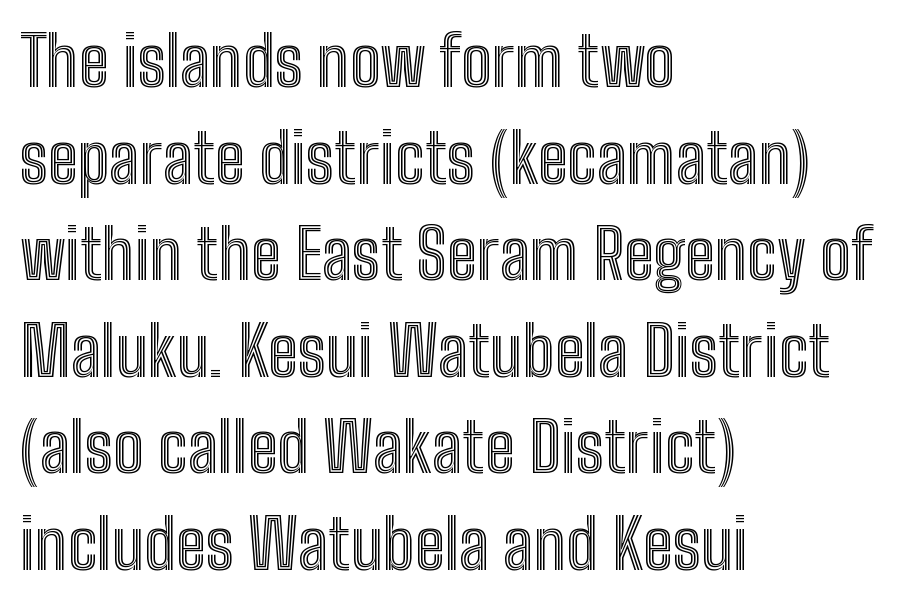
{"italic": "no", "width": "condensed", "x_height": "medium", "monospaced": "no", "underline": "no", "align": "left", "line_spacing": "normal", "line_spacing_ratio": 1.42, "letter_spacing": "normal", "letter_spacing_em": 0.0, "glyph_px": 68}
